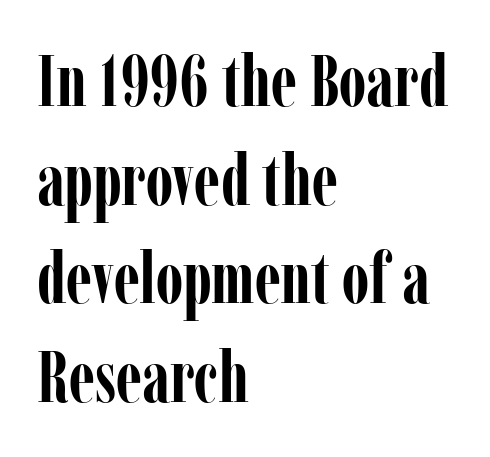
Every row of glyphs begins at an identical x-position on the left. A typesetter would call this zero additional tracking. Italic? Not at all — the glyphs are vertical. Students, observe: this is what conventionally led text looks like. What kind of face is this? One with serifs. Is this a fixed-width face? No — the glyphs have proportional, varying widths.
